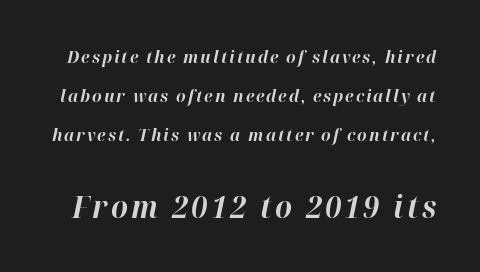
{"italic": "yes", "lean": "right", "slant_degrees": 12, "bold": "yes", "weight": "bold", "width": "normal", "stroke_contrast": "high", "x_height": "medium", "monospaced": "no", "underline": "no", "line_spacing": "loose", "line_spacing_ratio": 2.3, "larger_block": "second", "size_ratio": 1.76, "glyph_px": 30}
